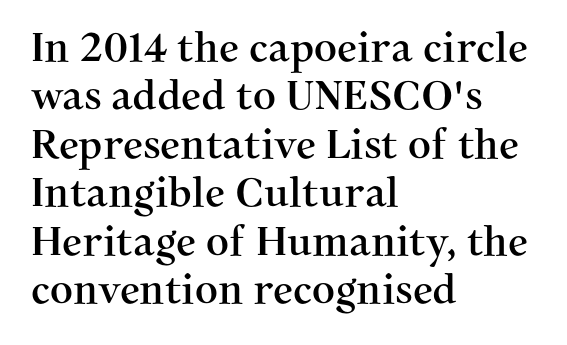
{"serif": "yes", "italic": "no", "width": "normal", "stroke_contrast": "medium", "x_height": "medium", "monospaced": "no", "underline": "no", "align": "left", "line_spacing_ratio": 1.21, "letter_spacing": "normal", "letter_spacing_em": 0.0, "glyph_px": 40}
